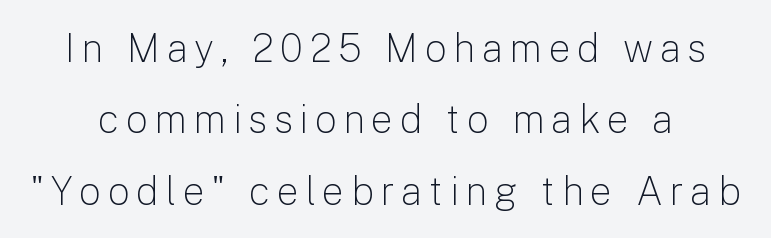
Stems here are at most as thick as an everyday book face. This is roman type, the default non-slanted kind. Think of a printed novel: that variable character pitch is what you see here. Underline: absent. The glyphs in this specimen are sans serif.
